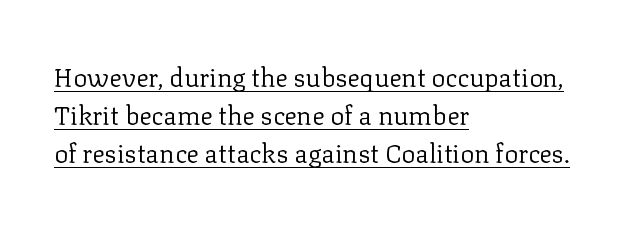
The lettering is marked with a stroke running underneath it. Designer's note — italics off, roman on. Look at the tracking — it's just the regular setting, nothing added. Is this a heavy cut? Hardly; it is regular or lighter.
